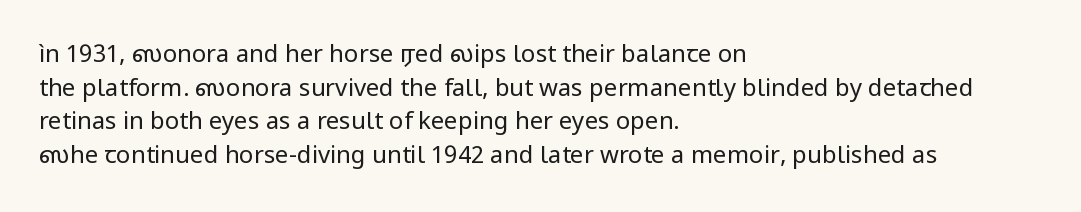
{"italic": "no", "bold": "no", "underline": "no", "align": "left", "line_spacing": "normal", "line_spacing_ratio": 1.4, "letter_spacing": "normal", "letter_spacing_em": 0.0, "glyph_px": 24}
